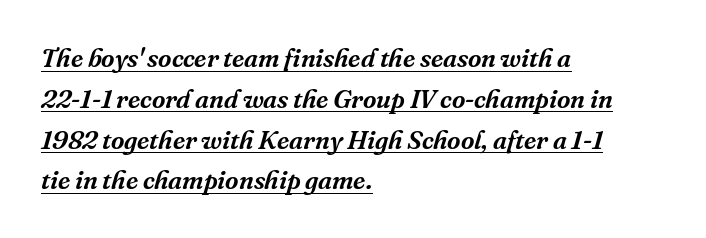
The image shows 26 px text type, italic (leaning right); set left-aligned, normal line spacing (1.57x), normal letter spacing, underlined.
